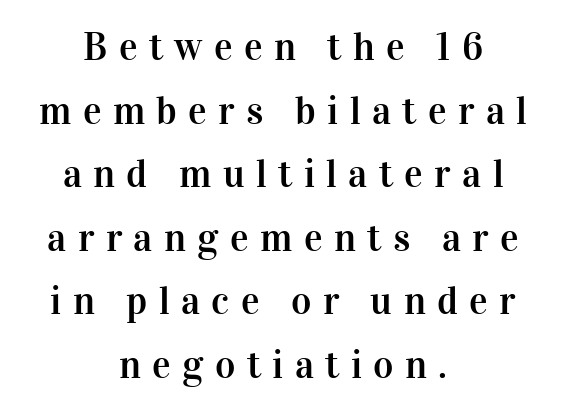
The image shows 39 px serif type, upright; set centered, normal line spacing (1.63x), unusually wide letter spacing (+0.29 em), not underlined; high stroke contrast and a medium x-height.
